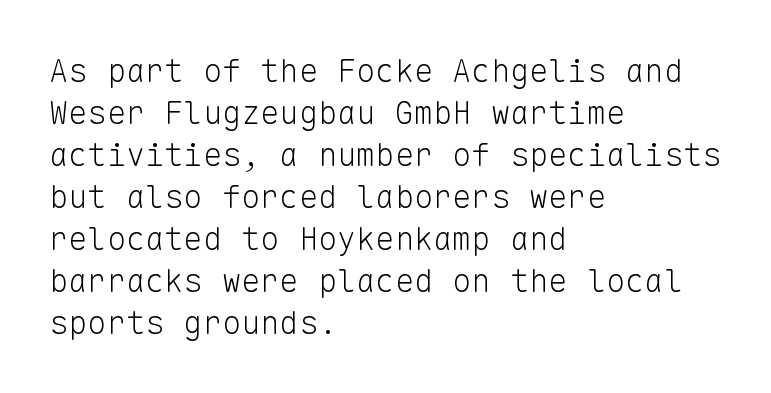
Q: Is the text bold? A: No.
Q: Is the text italic (slanted)? A: No, it is upright.
Q: Is the typeface a serif or a sans-serif typeface? A: Sans-serif.
Q: Is the text underlined? A: No.
Q: How is the paragraph aligned? A: Left-aligned.
Q: Is the spacing between letters normal or unusually wide? A: Normal.
Q: Is the spacing between lines tight, normal or loose? A: Normal.
Q: Width (condensed, normal, or wide)? A: Normal.
Q: Stroke contrast? A: Low.
Q: x-height? A: Medium.
Q: Monospaced? A: Yes.
